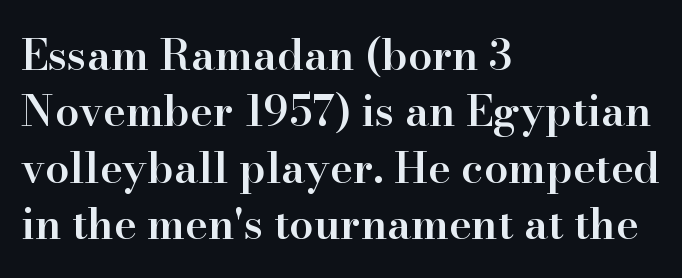
The image shows 43 px semibold serif type, upright; set left-aligned, normal line spacing (1.31x), normal letter spacing, not underlined; high stroke contrast and a small x-height.
